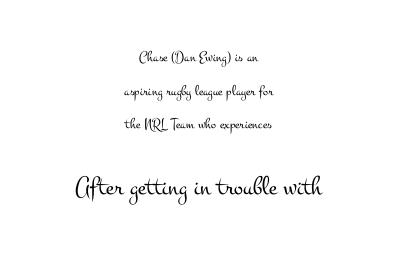
{"bold": "no", "underline": "no", "align": "center", "line_spacing": "loose", "line_spacing_ratio": 2.24, "letter_spacing": "normal", "letter_spacing_em": 0.0, "larger_block": "second", "size_ratio": 1.8, "glyph_px": 27}
